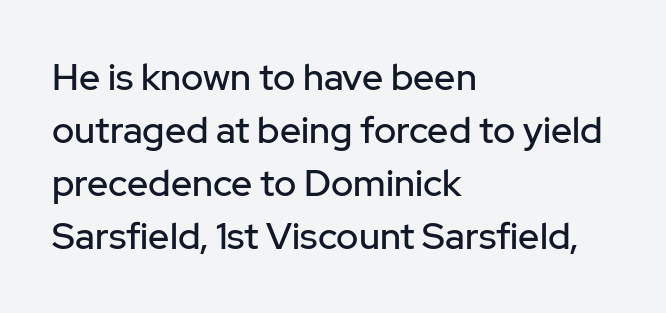
Q: Is the text italic (slanted)? A: No, it is upright.
Q: Is the typeface a serif or a sans-serif typeface? A: Sans-serif.
Q: Is the text underlined? A: No.
Q: How is the paragraph aligned? A: Left-aligned.
Q: Is the spacing between letters normal or unusually wide? A: Normal.
Q: Is the spacing between lines tight, normal or loose? A: Normal.
Q: Width (condensed, normal, or wide)? A: Normal.
Q: Stroke contrast? A: Low.
Q: x-height? A: Medium.
Q: Monospaced? A: No.
